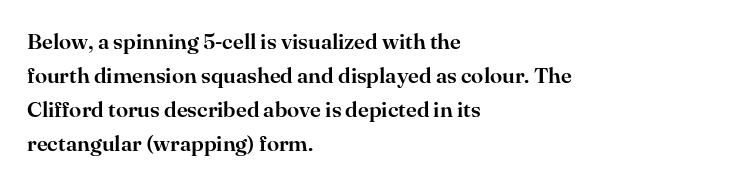
The image shows 22 px text type, upright; set left-aligned, normal line spacing (1.54x), normal letter spacing, not underlined.
